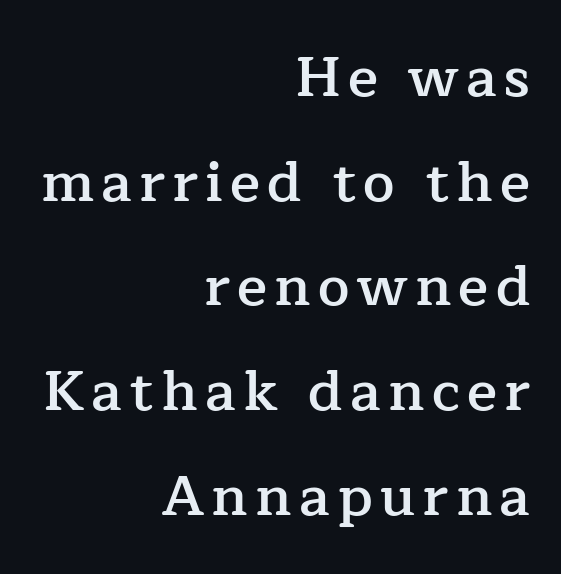
The image shows 56 px semibold serif type, upright; set right-aligned, line spacing 1.87x, not underlined; low stroke contrast and a medium x-height.
